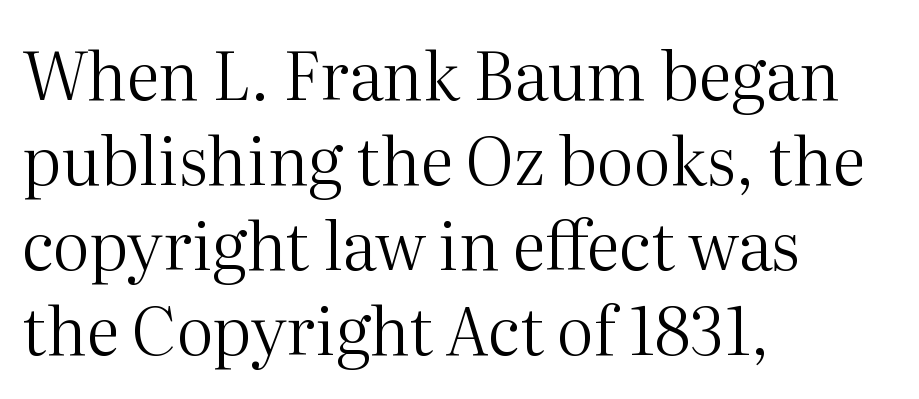
The image shows 66 px regular-weight serif type, upright; set left-aligned, normal line spacing (1.29x), normal letter spacing, not underlined; medium stroke contrast and a medium x-height.
